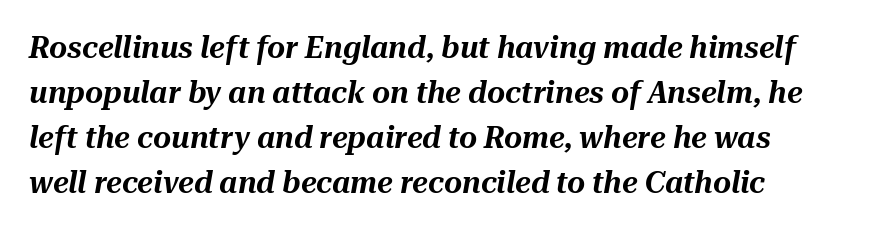
The image shows 31 px text type, italic (leaning right); set left-aligned, normal line spacing (1.45x), normal letter spacing, not underlined; medium stroke contrast and a medium x-height.
